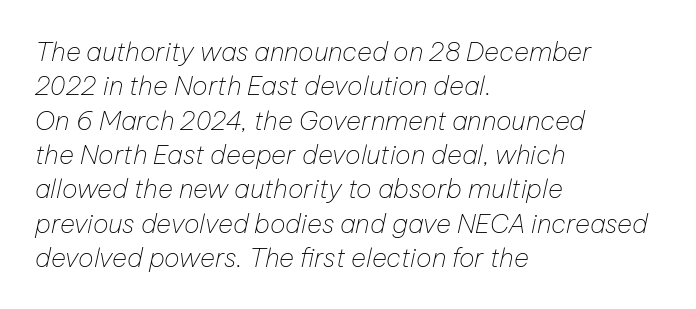
Q: Is the text bold? A: No.
Q: Is the text italic (slanted)? A: Yes, it leans right by about 12 degrees.
Q: Is the text underlined? A: No.
Q: How is the paragraph aligned? A: Left-aligned.
Q: Is the spacing between letters normal or unusually wide? A: Normal.
Q: Is the spacing between lines tight, normal or loose? A: Normal.
